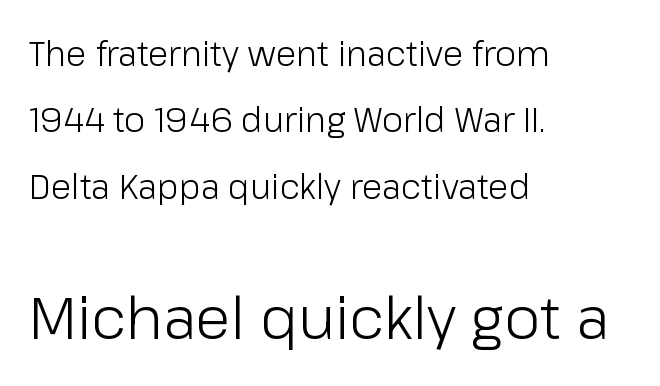
{"serif": "no", "italic": "no", "bold": "no", "weight": "light", "width": "normal", "stroke_contrast": "low", "x_height": "medium", "monospaced": "no", "underline": "no", "align": "left", "line_spacing": "loose", "line_spacing_ratio": 1.95, "letter_spacing": "normal", "letter_spacing_em": 0.0, "larger_block": "second", "size_ratio": 1.74, "glyph_px": 59}
